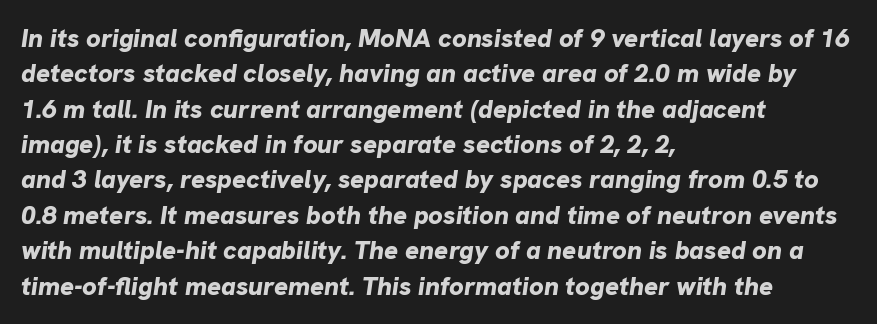
The image shows 26 px bold type, italic (leaning right); set left-aligned, normal line spacing (1.36x), normal letter spacing, not underlined.
